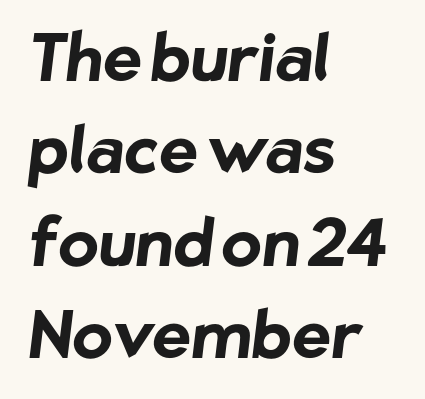
Inter-character spacing is left at the font's built-in metrics. The line-height multiplier appears to be the usual default. Classification — sans serif. The letters advance in unequal steps, a hallmark of proportional type. All the whitespace from short lines collects on the right. The typesetting leans heavy: a genuine bold.
